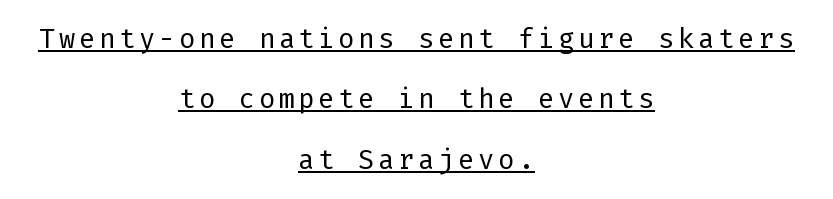
Q: Is the text bold? A: No.
Q: Is the text italic (slanted)? A: No, it is upright.
Q: Is the text underlined? A: Yes.
Q: How is the paragraph aligned? A: Centered.
Q: Is the spacing between lines tight, normal or loose? A: Loose.
